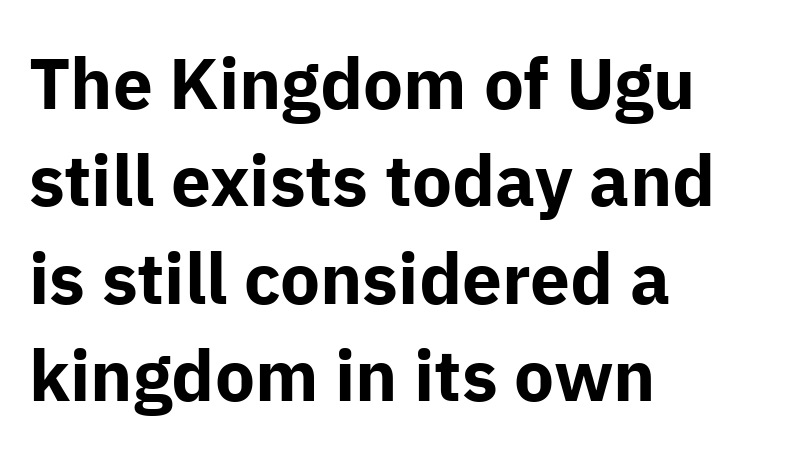
Q: Is the text bold? A: Yes.
Q: Is the text italic (slanted)? A: No, it is upright.
Q: Is the typeface a serif or a sans-serif typeface? A: Sans-serif.
Q: Is the text underlined? A: No.
Q: How is the paragraph aligned? A: Left-aligned.
Q: Is the spacing between letters normal or unusually wide? A: Normal.
Q: Is the spacing between lines tight, normal or loose? A: Normal.
Q: Width (condensed, normal, or wide)? A: Normal.
Q: Stroke contrast? A: Low.
Q: x-height? A: Medium.
Q: Monospaced? A: No.
